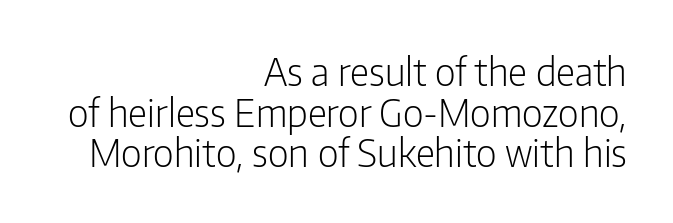
{"serif": "no", "italic": "no", "bold": "no", "weight": "light", "width": "condensed", "stroke_contrast": "low", "x_height": "medium", "monospaced": "no", "underline": "no", "align": "right", "line_spacing": "tight", "line_spacing_ratio": 1.07, "letter_spacing": "normal", "letter_spacing_em": 0.0, "glyph_px": 38}
